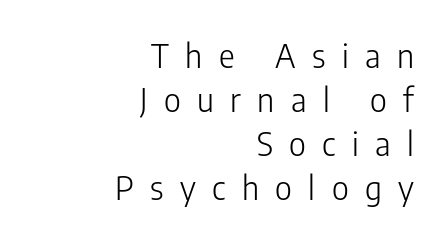
The image shows 33 px light, condensed sans-serif type, upright; set right-aligned, normal line spacing (1.33x), unusually wide letter spacing (+0.5 em), not underlined; low stroke contrast and a medium x-height.
